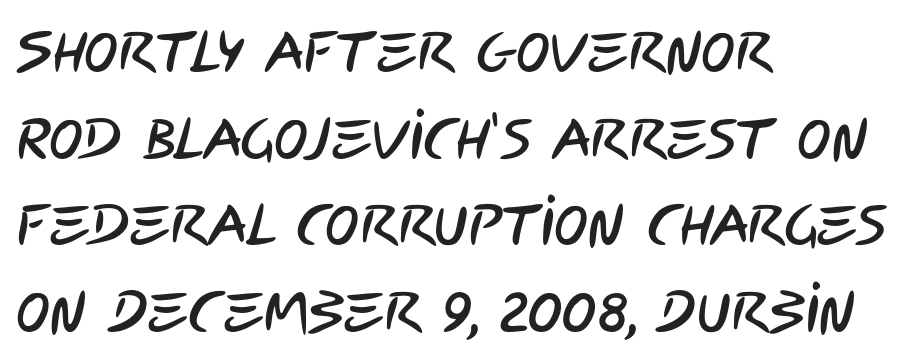
Q: Is the typeface a serif or a sans-serif typeface? A: Sans-serif.
Q: Is the text underlined? A: No.
Q: How is the paragraph aligned? A: Left-aligned.
Q: Is the spacing between letters normal or unusually wide? A: Normal.
Q: Is the spacing between lines tight, normal or loose? A: Normal.
Q: Width (condensed, normal, or wide)? A: Condensed.
Q: Stroke contrast? A: Low.
Q: x-height? A: Large.
Q: Monospaced? A: No.
